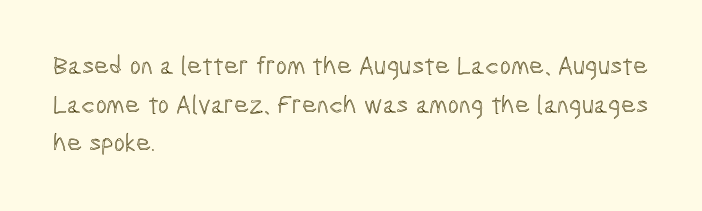
{"italic": "no", "underline": "no", "align": "left", "line_spacing": "normal", "line_spacing_ratio": 1.49, "letter_spacing": "normal", "letter_spacing_em": 0.0, "glyph_px": 26}
